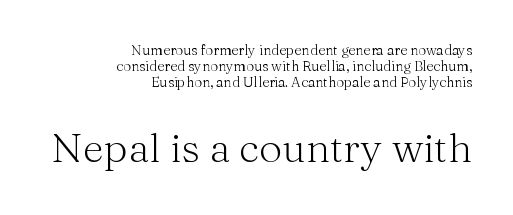
A typesetter would call this zero additional tracking. Classification — serif. Each letter keeps its own natural width here, so spacing adapts to shape. Unbolded letterforms with no extra heft. Scale increases going downward across the two blocks.
